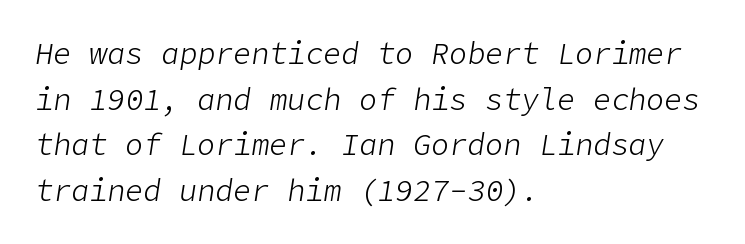
Q: Is the text bold? A: No.
Q: Is the text italic (slanted)? A: Yes, it leans right by about 9 degrees.
Q: Is the text underlined? A: No.
Q: How is the paragraph aligned? A: Left-aligned.
Q: Is the spacing between letters normal or unusually wide? A: Normal.
Q: Is the spacing between lines tight, normal or loose? A: Normal.
Q: Width (condensed, normal, or wide)? A: Normal.
Q: Stroke contrast? A: Low.
Q: x-height? A: Medium.
